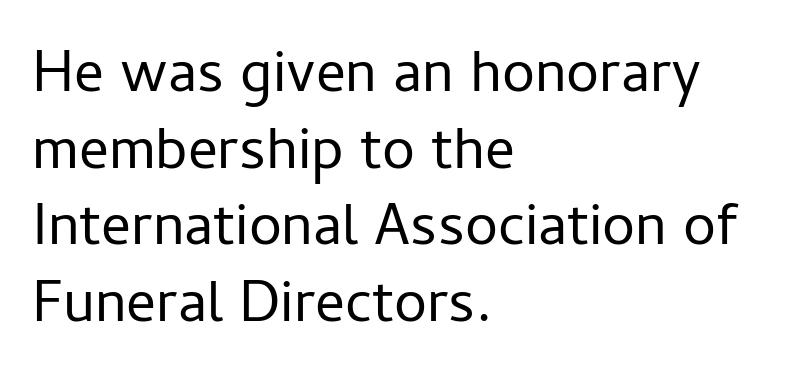
{"serif": "no", "italic": "no", "bold": "no", "weight": "regular", "width": "normal", "stroke_contrast": "low", "x_height": "medium", "monospaced": "no", "underline": "no", "align": "left", "line_spacing": "normal", "line_spacing_ratio": 1.3, "letter_spacing": "normal", "letter_spacing_em": 0.0, "glyph_px": 59}
